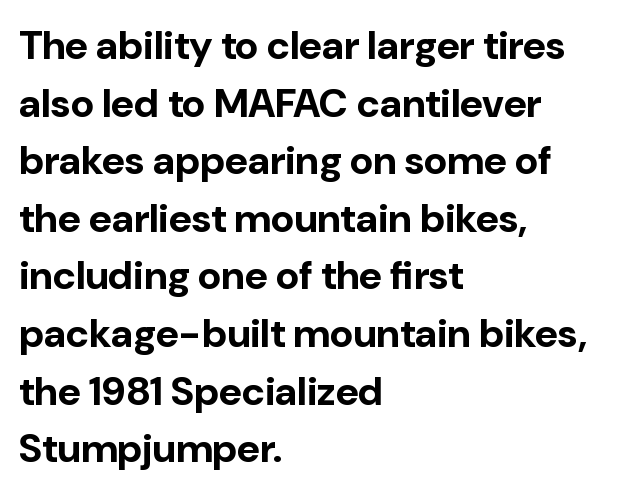
The image shows 40 px bold sans-serif type, upright; set left-aligned, normal line spacing (1.44x), normal letter spacing, not underlined; low stroke contrast and a medium x-height.
